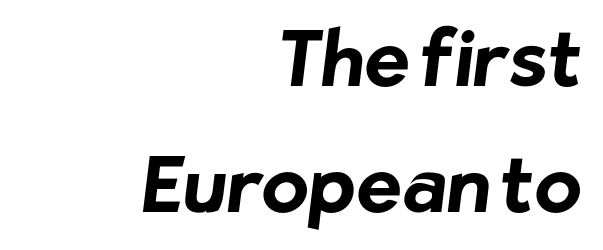
{"serif": "no", "bold": "yes", "weight": "bold", "width": "normal", "stroke_contrast": "low", "x_height": "medium", "monospaced": "no", "underline": "no", "align": "right", "line_spacing": "normal", "line_spacing_ratio": 1.63, "letter_spacing": "normal", "letter_spacing_em": 0.0, "glyph_px": 77}
